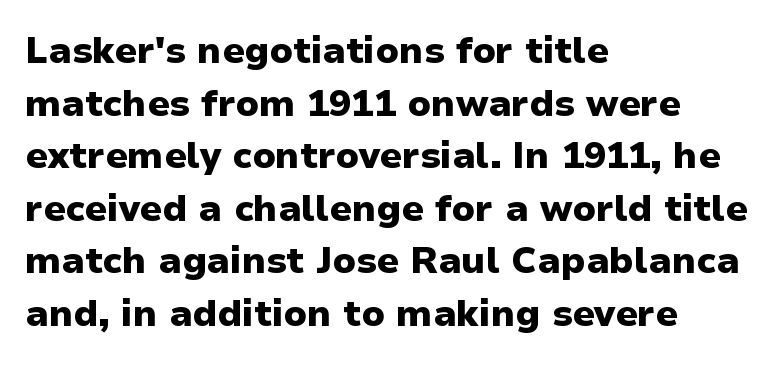
Q: Is the text bold? A: Yes.
Q: Is the text italic (slanted)? A: No, it is upright.
Q: Is the typeface a serif or a sans-serif typeface? A: Sans-serif.
Q: Is the text underlined? A: No.
Q: How is the paragraph aligned? A: Left-aligned.
Q: Is the spacing between letters normal or unusually wide? A: Normal.
Q: Is the spacing between lines tight, normal or loose? A: Normal.
Q: Width (condensed, normal, or wide)? A: Normal.
Q: Stroke contrast? A: Low.
Q: x-height? A: Medium.
Q: Monospaced? A: No.
